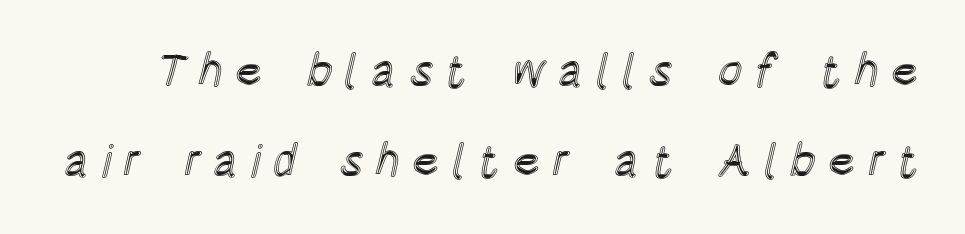
{"width": "condensed", "x_height": "large", "monospaced": "no", "underline": "no", "line_spacing": "loose", "line_spacing_ratio": 1.96, "letter_spacing": "wide", "letter_spacing_em": 0.25, "glyph_px": 46}
